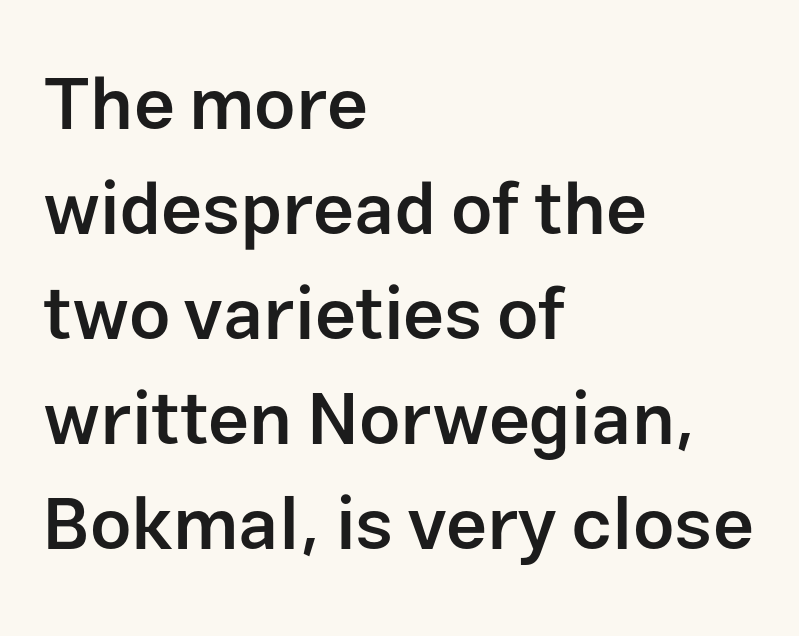
The image shows 73 px semibold sans-serif type, upright; set left-aligned, normal line spacing (1.44x), normal letter spacing, not underlined; low stroke contrast and a medium x-height.
